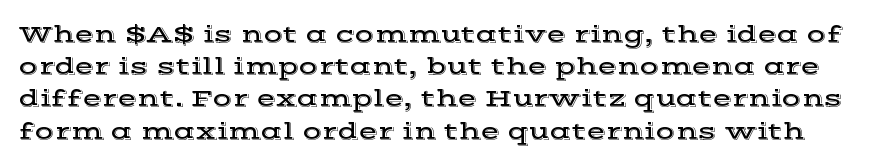
Q: Is the text italic (slanted)? A: No, it is upright.
Q: Is the text underlined? A: No.
Q: Is the spacing between letters normal or unusually wide? A: Normal.
Q: Is the spacing between lines tight, normal or loose? A: Normal.
